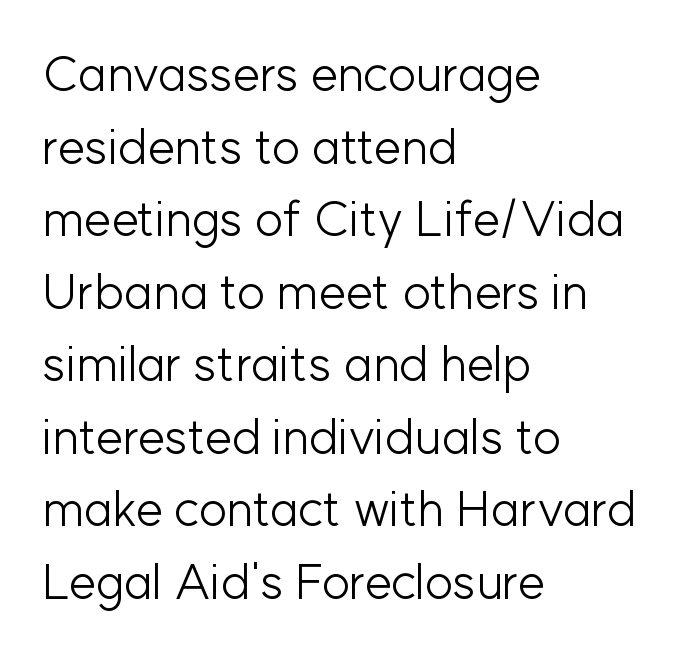
{"serif": "no", "italic": "no", "bold": "no", "weight": "light", "width": "normal", "stroke_contrast": "low", "x_height": "medium", "monospaced": "no", "underline": "no", "align": "left", "line_spacing": "normal", "line_spacing_ratio": 1.48, "letter_spacing": "normal", "letter_spacing_em": 0.0, "glyph_px": 49}
